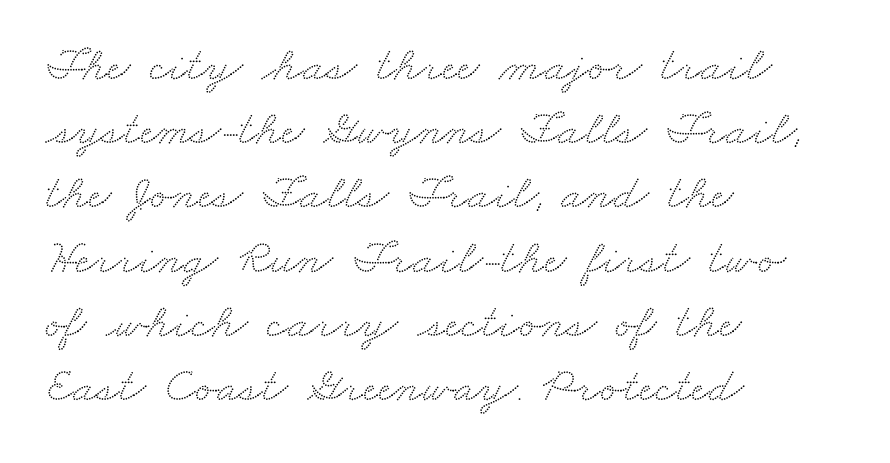
A bare baseline throughout the passage. Which margin do the lines hug? The left one — the right edge is uneven. The type family on display is of the serif kind. A typesetter would call this proportional, since set widths differ per character.
